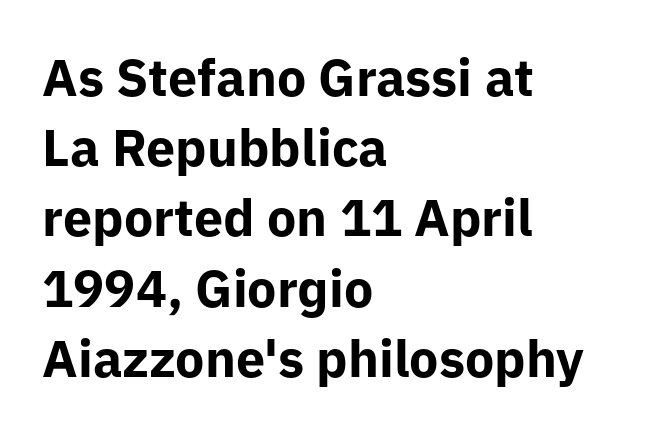
Check the space under the baseline: it is left empty. One-word summary of the alignment: left. A dark, heavy texture on the line: the type is bold. Observe the ordinary spacing: letters are neighbours, not strangers. These lines are rendered in a variable-pitch font.
